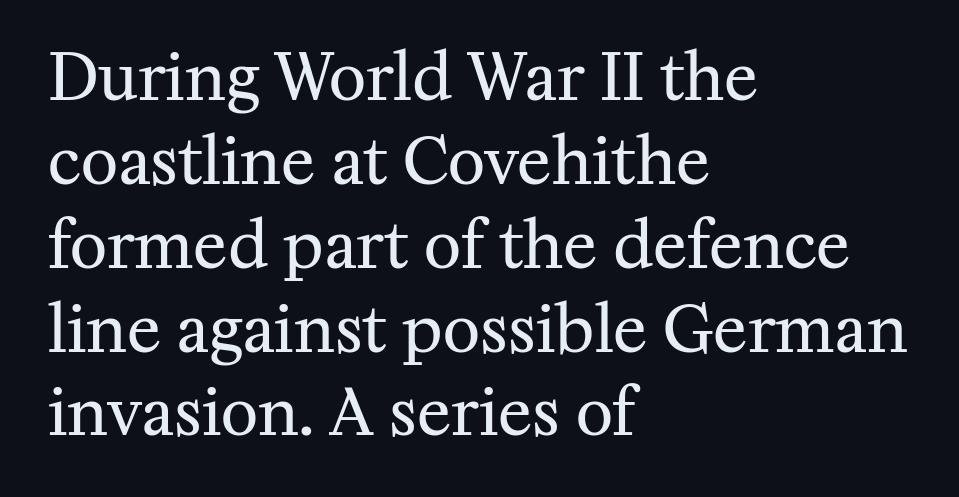
Q: Is the text bold? A: No.
Q: Is the text italic (slanted)? A: No, it is upright.
Q: Is the typeface a serif or a sans-serif typeface? A: Serif.
Q: Is the text underlined? A: No.
Q: How is the paragraph aligned? A: Left-aligned.
Q: Is the spacing between letters normal or unusually wide? A: Normal.
Q: Is the spacing between lines tight, normal or loose? A: Normal.
Q: Width (condensed, normal, or wide)? A: Normal.
Q: Stroke contrast? A: Medium.
Q: x-height? A: Medium.
Q: Monospaced? A: No.
